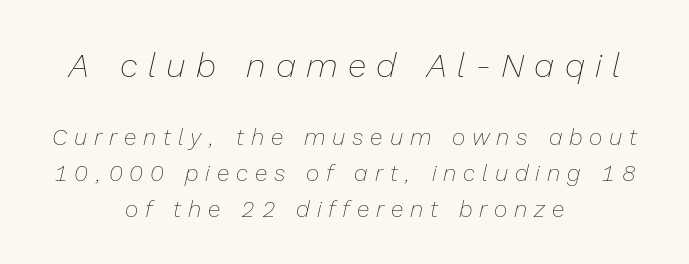
{"italic": "yes", "lean": "right", "slant_degrees": 13, "bold": "no", "weight": "thin", "width": "normal", "stroke_contrast": "low", "x_height": "medium", "monospaced": "no", "underline": "no", "align": "center", "line_spacing": "normal", "line_spacing_ratio": 1.56, "letter_spacing": "wide", "letter_spacing_em": 0.3, "larger_block": "first", "size_ratio": 1.48, "glyph_px": 34}
